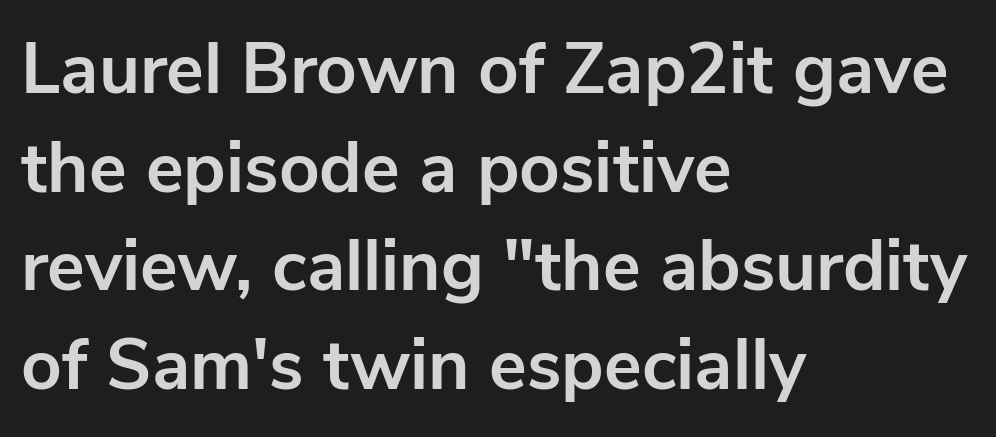
The image shows 71 px bold sans-serif type, upright; set left-aligned, normal line spacing (1.39x), normal letter spacing, not underlined; low stroke contrast and a medium x-height.
